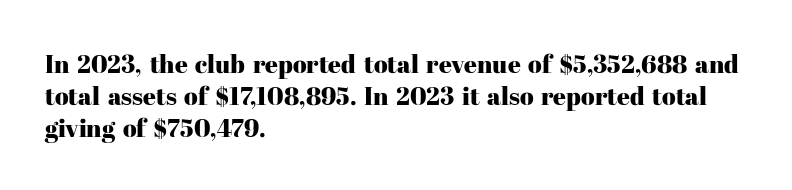
The image shows 25 px text type, upright; set left-aligned, normal line spacing (1.28x), normal letter spacing, not underlined.
